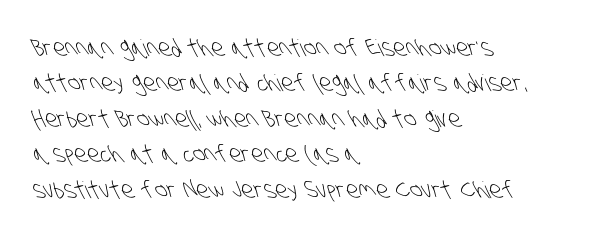
The image shows 23 px text type; set left-aligned, normal line spacing (1.54x), normal letter spacing, not underlined.
